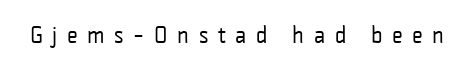
Q: Is the text bold? A: No.
Q: Is the text italic (slanted)? A: No, it is upright.
Q: Is the text underlined? A: No.
Q: Is the spacing between letters normal or unusually wide? A: Unusually wide.
